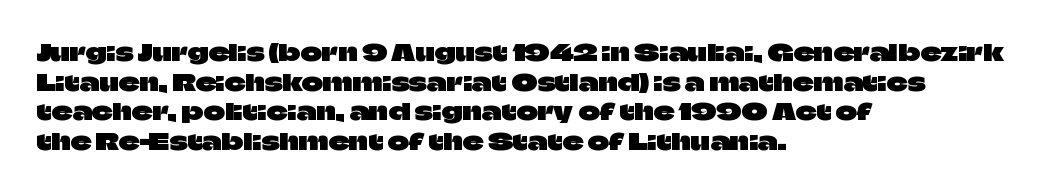
Descenders are the only things crossing below the line. A classic flush-left, rag-right setting is used for this passage. Upright lettering throughout. Quick note: interline space is typical. Letter spacing: default.
